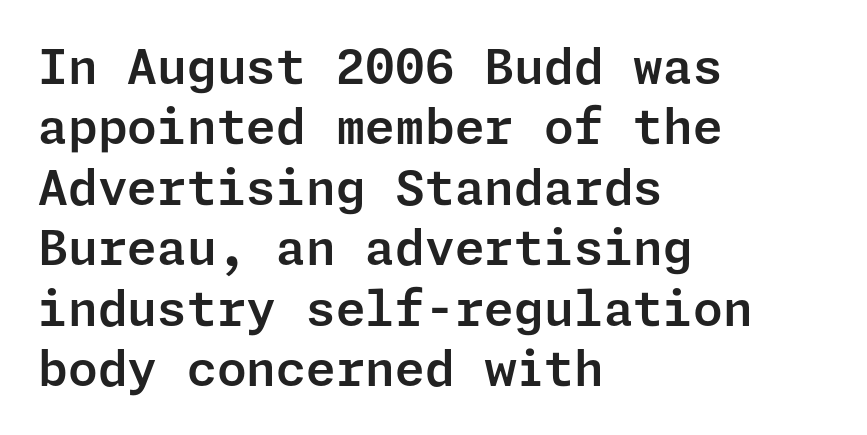
{"serif": "no", "italic": "no", "width": "normal", "stroke_contrast": "low", "x_height": "medium", "underline": "no", "align": "left", "line_spacing": "normal", "line_spacing_ratio": 1.26, "letter_spacing": "normal", "letter_spacing_em": 0.0, "glyph_px": 48}
